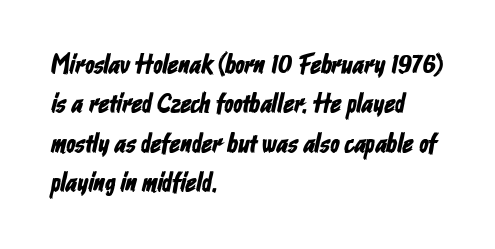
Q: Is the text underlined? A: No.
Q: How is the paragraph aligned? A: Left-aligned.
Q: Is the spacing between letters normal or unusually wide? A: Normal.
Q: Is the spacing between lines tight, normal or loose? A: Normal.
